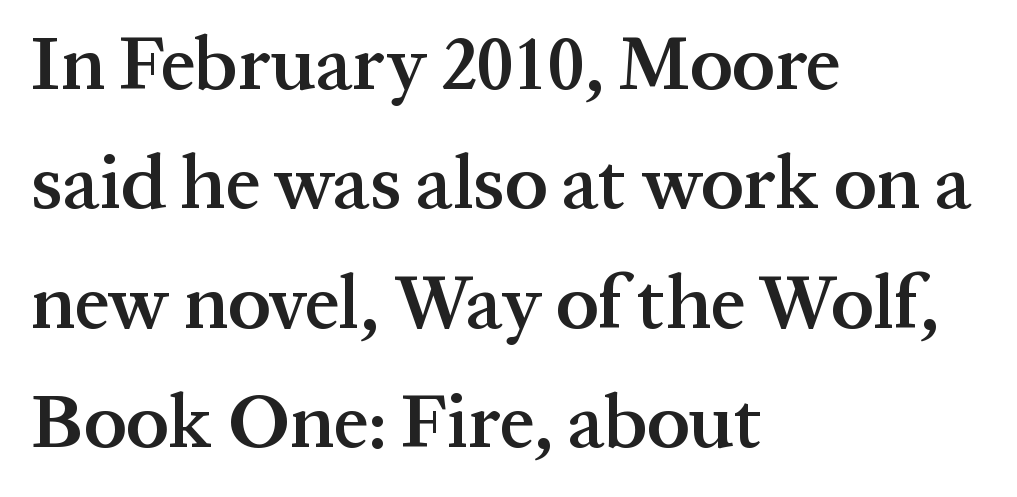
Q: Is the text bold? A: Semi-bold.
Q: Is the text italic (slanted)? A: No, it is upright.
Q: Is the typeface a serif or a sans-serif typeface? A: Serif.
Q: Is the text underlined? A: No.
Q: How is the paragraph aligned? A: Left-aligned.
Q: Is the spacing between letters normal or unusually wide? A: Normal.
Q: Is the spacing between lines tight, normal or loose? A: Normal.
Q: Width (condensed, normal, or wide)? A: Normal.
Q: Stroke contrast? A: Medium.
Q: x-height? A: Medium.
Q: Monospaced? A: No.
